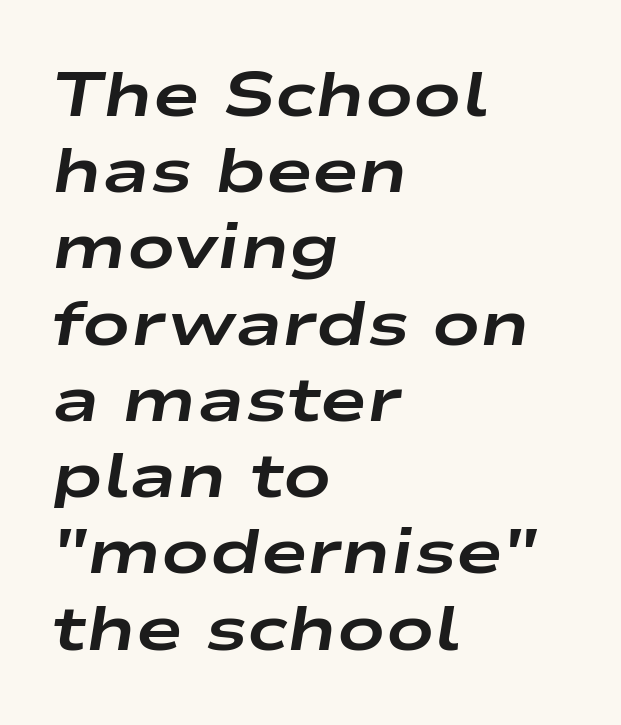
Rendered with sloped, italic letterforms. Notice how thick the strokes are: this is what a full bold looks like. The rendering uses natural spacing where letterforms have individual widths. The zone under the glyphs is completely vacant.
